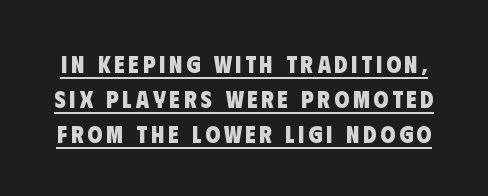
The image shows 24 px bold type; set normal line spacing (1.45x), underlined.
